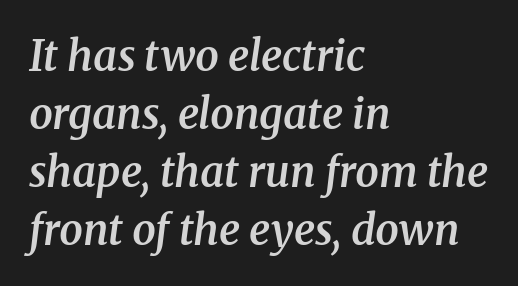
{"serif": "yes", "italic": "yes", "lean": "right", "slant_degrees": 8, "bold": "semi", "weight": "semibold", "width": "normal", "stroke_contrast": "medium", "x_height": "medium", "monospaced": "no", "underline": "no", "align": "left", "line_spacing": "normal", "line_spacing_ratio": 1.38, "letter_spacing": "normal", "letter_spacing_em": 0.0, "glyph_px": 42}
